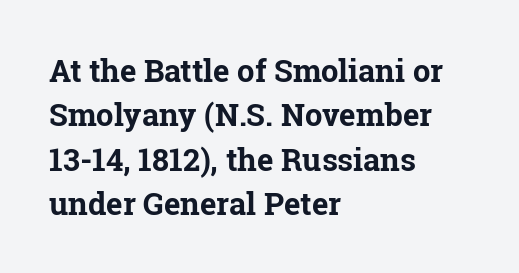
The image shows 31 px bold serif type, upright; set left-aligned, normal line spacing (1.43x), normal letter spacing, not underlined; low stroke contrast and a medium x-height.
